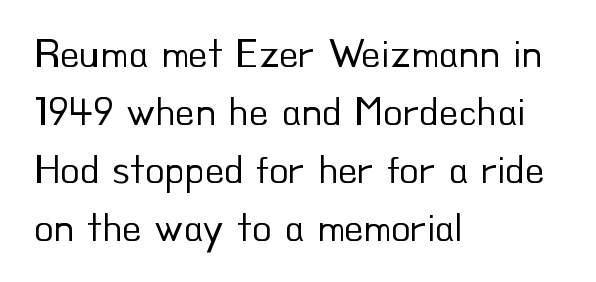
{"serif": "no", "italic": "no", "bold": "no", "weight": "regular", "width": "normal", "stroke_contrast": "low", "x_height": "small", "monospaced": "no", "underline": "no", "align": "left", "line_spacing": "normal", "line_spacing_ratio": 1.45, "letter_spacing": "normal", "letter_spacing_em": 0.0, "glyph_px": 40}
